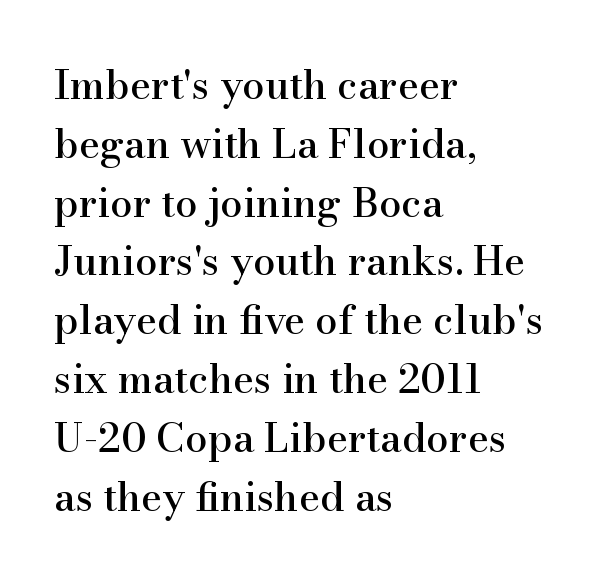
{"serif": "yes", "italic": "no", "width": "normal", "stroke_contrast": "high", "x_height": "small", "monospaced": "no", "underline": "no", "align": "left", "line_spacing": "normal", "line_spacing_ratio": 1.47, "letter_spacing": "normal", "letter_spacing_em": 0.0, "glyph_px": 40}
